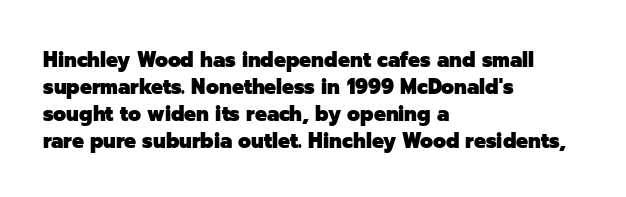
Q: Is the text bold? A: Yes.
Q: Is the text italic (slanted)? A: No, it is upright.
Q: Is the text underlined? A: No.
Q: How is the paragraph aligned? A: Left-aligned.
Q: Is the spacing between letters normal or unusually wide? A: Normal.
Q: Is the spacing between lines tight, normal or loose? A: Normal.
